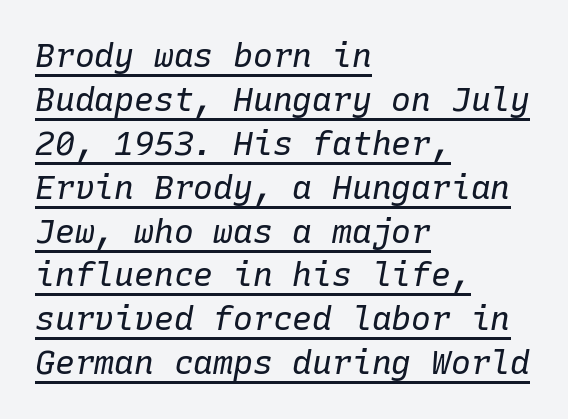
{"italic": "yes", "lean": "right", "slant_degrees": 10, "bold": "no", "weight": "regular", "width": "normal", "stroke_contrast": "low", "x_height": "medium", "monospaced": "yes", "underline": "yes", "align": "left", "line_spacing": "normal", "line_spacing_ratio": 1.33, "letter_spacing": "normal", "letter_spacing_em": 0.0, "glyph_px": 33}
